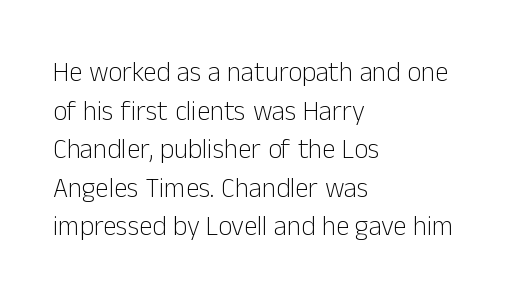
The image shows 27 px text type, upright; set left-aligned, normal line spacing (1.43x), normal letter spacing, not underlined.
